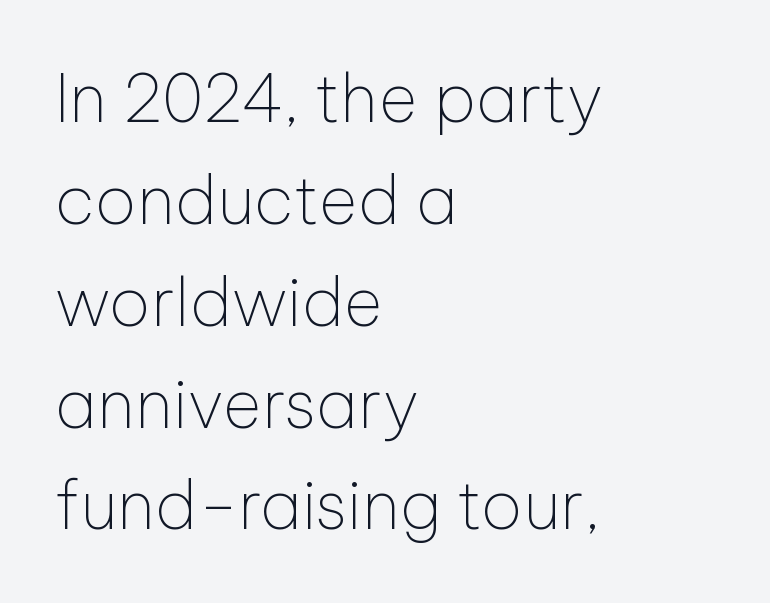
{"serif": "no", "italic": "no", "bold": "no", "weight": "thin", "width": "normal", "stroke_contrast": "low", "x_height": "medium", "monospaced": "no", "underline": "no", "align": "left", "line_spacing": "normal", "line_spacing_ratio": 1.52, "letter_spacing": "normal", "letter_spacing_em": 0.0, "glyph_px": 67}
